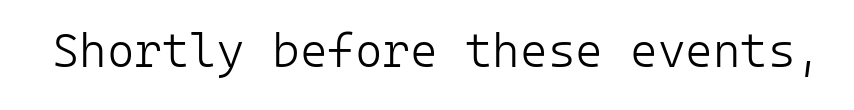
Q: Is the text bold? A: No.
Q: Is the text italic (slanted)? A: No, it is upright.
Q: Is the typeface a serif or a sans-serif typeface? A: Sans-serif.
Q: Is the text underlined? A: No.
Q: Is the spacing between letters normal or unusually wide? A: Normal.
Q: Width (condensed, normal, or wide)? A: Normal.
Q: Stroke contrast? A: Low.
Q: x-height? A: Medium.
Q: Monospaced? A: Yes.
